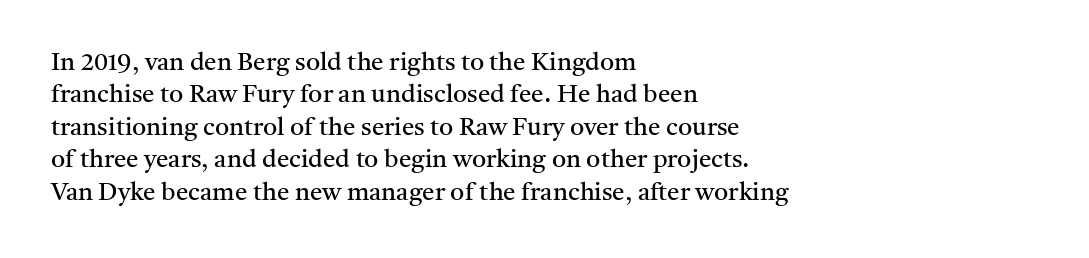
Q: Is the text bold? A: No.
Q: Is the text italic (slanted)? A: No, it is upright.
Q: Is the text underlined? A: No.
Q: How is the paragraph aligned? A: Left-aligned.
Q: Is the spacing between letters normal or unusually wide? A: Normal.
Q: Is the spacing between lines tight, normal or loose? A: Normal.
